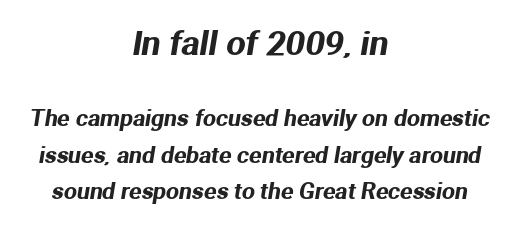
{"serif": "no", "width": "normal", "stroke_contrast": "medium", "x_height": "medium", "monospaced": "no", "underline": "no", "align": "center", "line_spacing": "normal", "line_spacing_ratio": 1.59, "letter_spacing": "normal", "letter_spacing_em": 0.0, "larger_block": "first", "size_ratio": 1.48, "glyph_px": 34}
